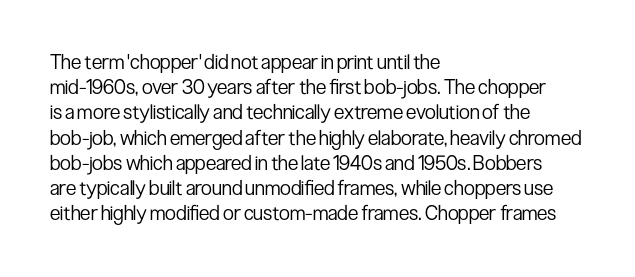
{"italic": "no", "bold": "no", "underline": "no", "align": "left", "line_spacing": "normal", "line_spacing_ratio": 1.26, "letter_spacing": "normal", "letter_spacing_em": 0.0, "glyph_px": 20}
